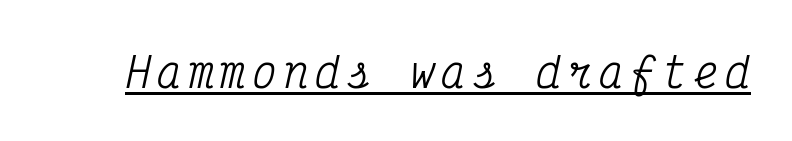
The image shows 41 px condensed serif type, italic (leaning right), monospaced; set underlined; medium stroke contrast and a medium x-height.
